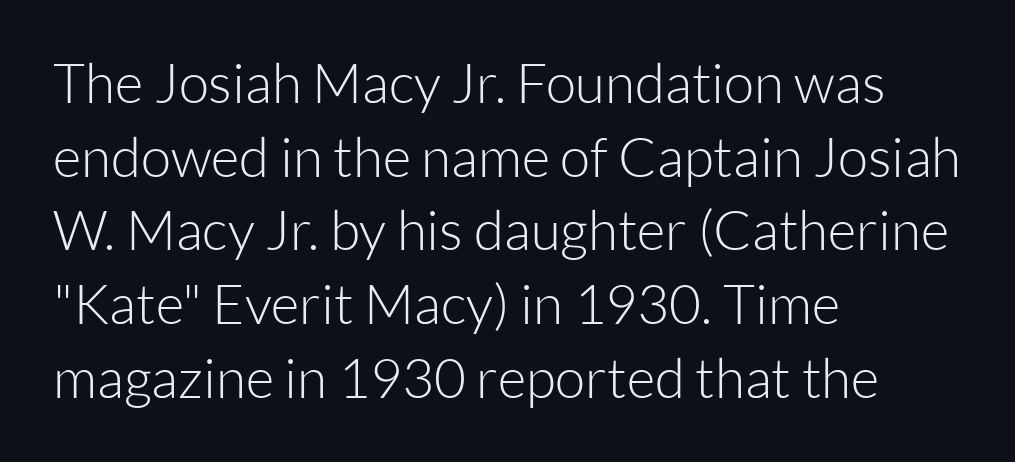
Q: Is the text bold? A: No.
Q: Is the text italic (slanted)? A: No, it is upright.
Q: Is the typeface a serif or a sans-serif typeface? A: Sans-serif.
Q: Is the text underlined? A: No.
Q: How is the paragraph aligned? A: Left-aligned.
Q: Is the spacing between letters normal or unusually wide? A: Normal.
Q: Is the spacing between lines tight, normal or loose? A: Normal.
Q: Width (condensed, normal, or wide)? A: Normal.
Q: Stroke contrast? A: Low.
Q: x-height? A: Medium.
Q: Monospaced? A: No.
